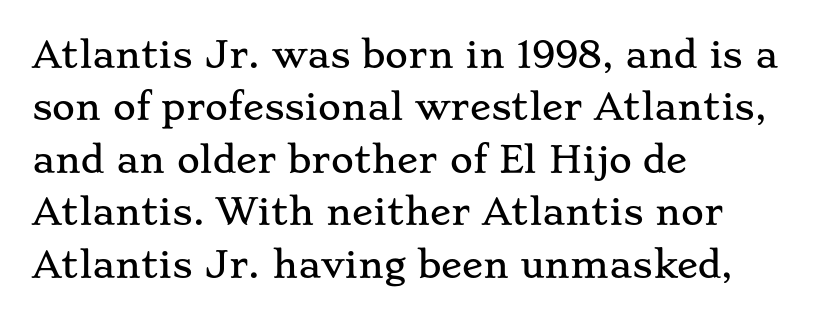
{"serif": "yes", "italic": "no", "width": "wide", "stroke_contrast": "low", "x_height": "small", "monospaced": "no", "underline": "no", "align": "left", "line_spacing": "normal", "line_spacing_ratio": 1.5, "letter_spacing": "normal", "letter_spacing_em": 0.0, "glyph_px": 35}
